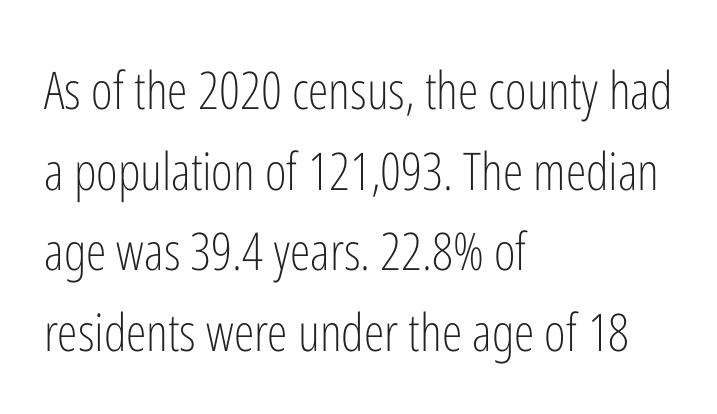
Q: Is the text bold? A: No.
Q: Is the text italic (slanted)? A: No, it is upright.
Q: Is the typeface a serif or a sans-serif typeface? A: Sans-serif.
Q: Is the text underlined? A: No.
Q: How is the paragraph aligned? A: Left-aligned.
Q: Is the spacing between letters normal or unusually wide? A: Normal.
Q: Is the spacing between lines tight, normal or loose? A: Normal.
Q: Width (condensed, normal, or wide)? A: Condensed.
Q: Stroke contrast? A: Low.
Q: x-height? A: Medium.
Q: Monospaced? A: No.
